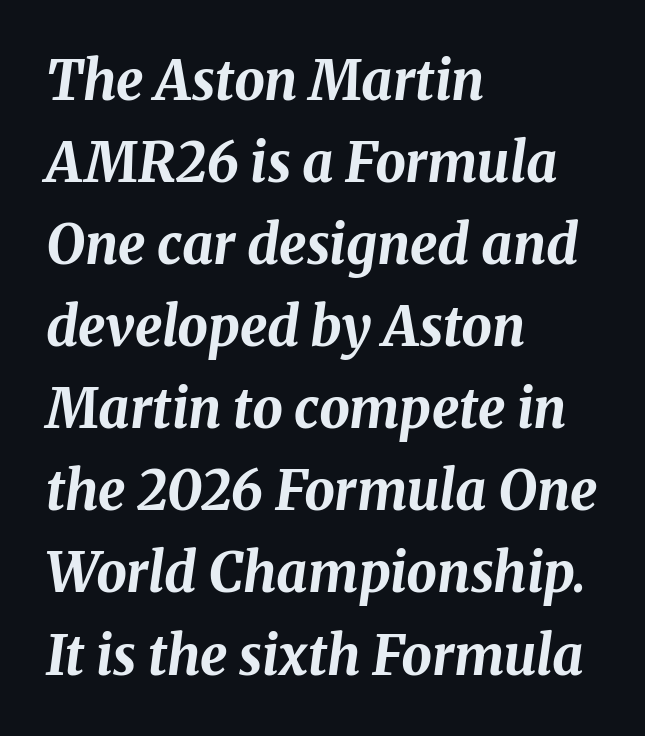
The image shows 54 px bold type, italic (leaning right); set left-aligned, normal line spacing (1.52x), normal letter spacing, not underlined; medium stroke contrast and a medium x-height.
